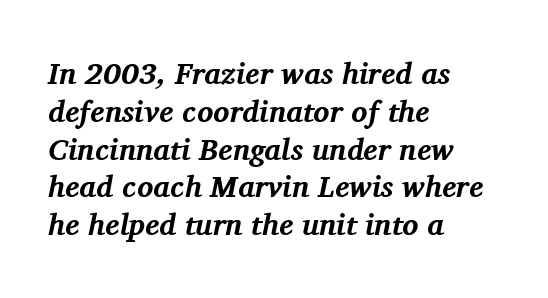
{"serif": "yes", "italic": "yes", "lean": "right", "slant_degrees": 11, "bold": "yes", "weight": "bold", "width": "normal", "stroke_contrast": "medium", "x_height": "medium", "monospaced": "no", "underline": "no", "align": "left", "line_spacing": "normal", "line_spacing_ratio": 1.26, "letter_spacing": "normal", "letter_spacing_em": 0.0, "glyph_px": 30}
